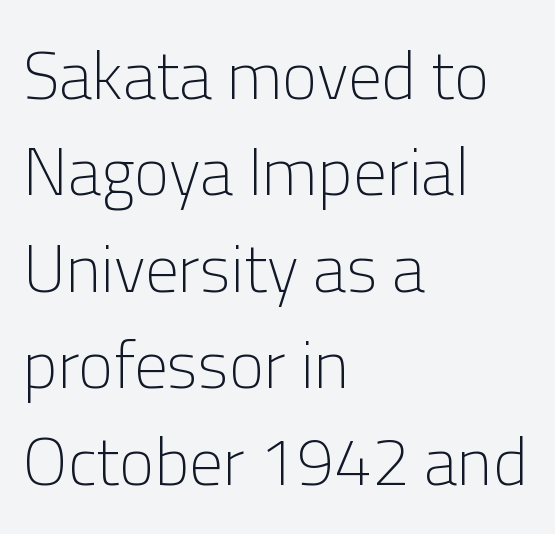
Q: Is the text bold? A: No.
Q: Is the text italic (slanted)? A: No, it is upright.
Q: Is the typeface a serif or a sans-serif typeface? A: Sans-serif.
Q: Is the text underlined? A: No.
Q: How is the paragraph aligned? A: Left-aligned.
Q: Is the spacing between letters normal or unusually wide? A: Normal.
Q: Is the spacing between lines tight, normal or loose? A: Normal.
Q: Width (condensed, normal, or wide)? A: Normal.
Q: Stroke contrast? A: Low.
Q: x-height? A: Medium.
Q: Monospaced? A: No.
